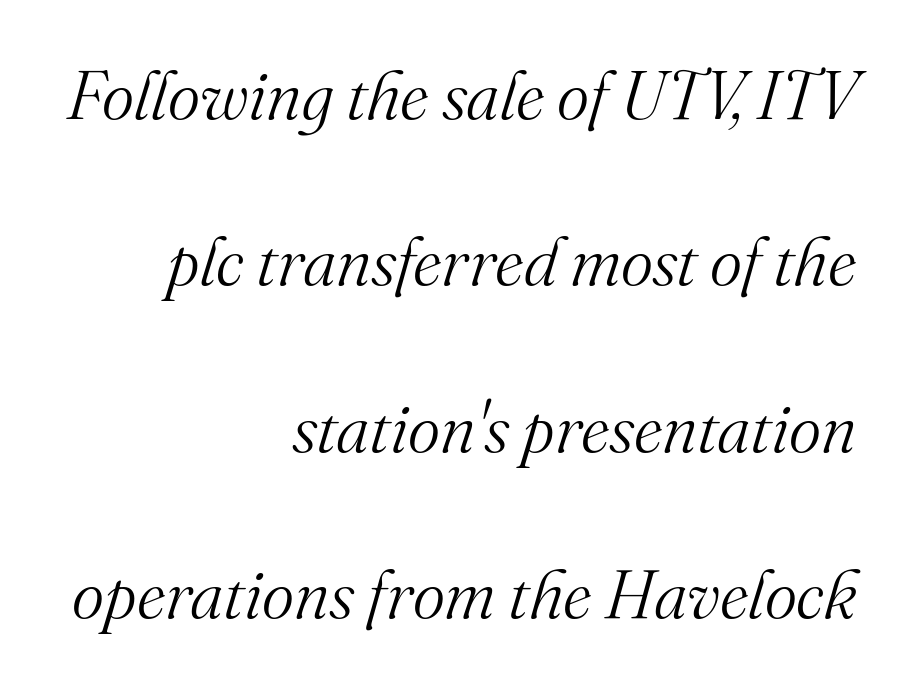
The image shows 69 px light serif type, italic (leaning right); set right-aligned, loose line spacing (2.41x), normal letter spacing, not underlined; medium stroke contrast and a small x-height.
